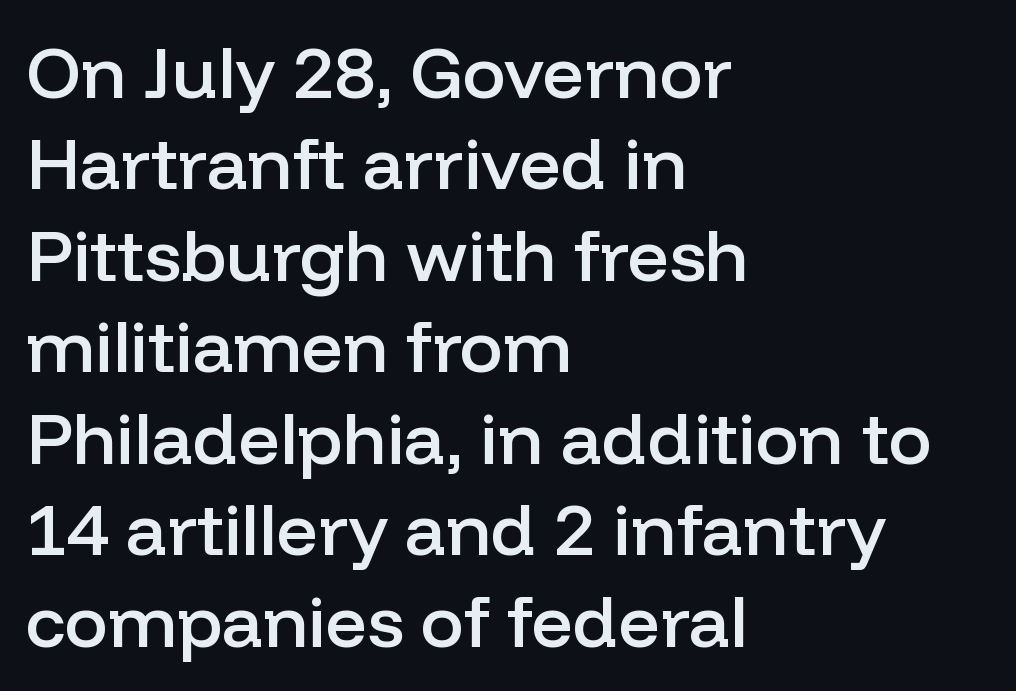
The image shows 72 px semibold sans-serif type, upright; set left-aligned, normal line spacing (1.27x), normal letter spacing, not underlined; low stroke contrast and a medium x-height.
